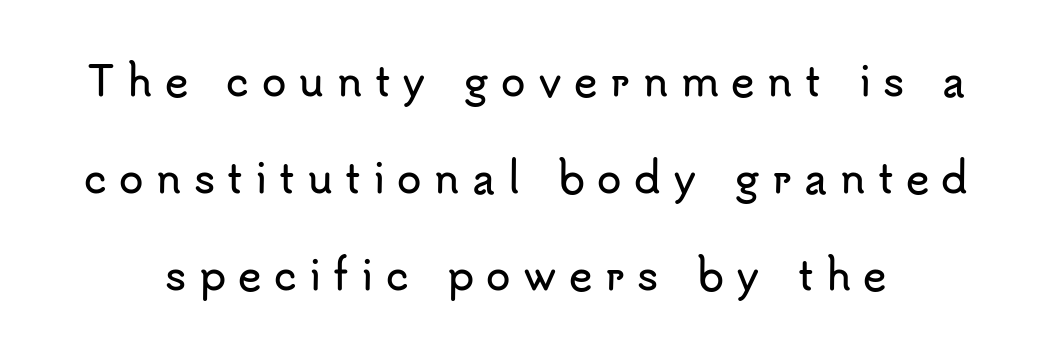
{"serif": "no", "italic": "no", "width": "normal", "stroke_contrast": "low", "x_height": "small", "monospaced": "no", "underline": "no", "line_spacing": "loose", "line_spacing_ratio": 2.42, "letter_spacing": "wide", "letter_spacing_em": 0.31, "glyph_px": 40}
